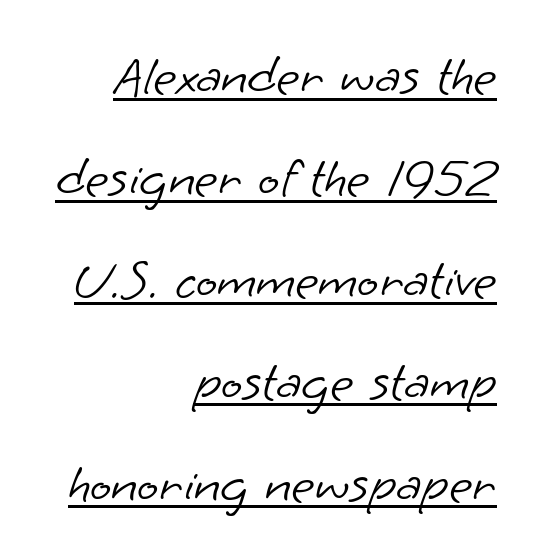
Each line of the rendering has a horizontal stroke beneath the glyphs. The lines are quadded right. In terms of letterspacing, this is plain default setting. Typographically, this falls in the sans-serif category. Each letter keeps its own natural width here, so spacing adapts to shape.
